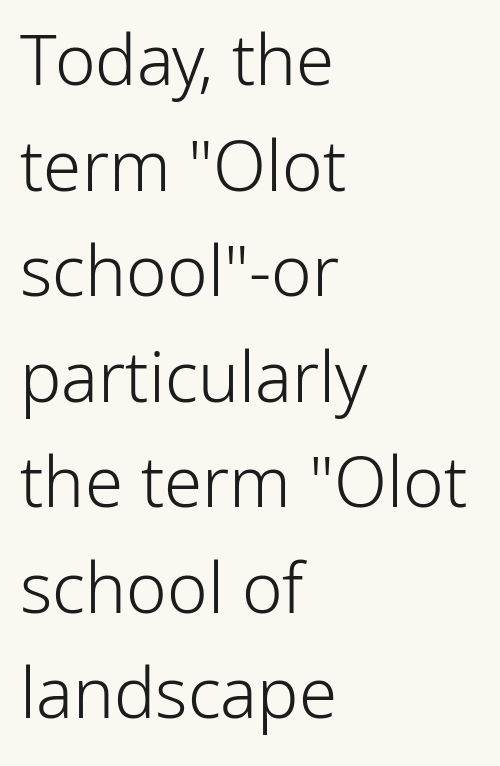
Q: Is the text bold? A: No.
Q: Is the text italic (slanted)? A: No, it is upright.
Q: Is the typeface a serif or a sans-serif typeface? A: Sans-serif.
Q: Is the text underlined? A: No.
Q: How is the paragraph aligned? A: Left-aligned.
Q: Is the spacing between letters normal or unusually wide? A: Normal.
Q: Is the spacing between lines tight, normal or loose? A: Normal.
Q: Width (condensed, normal, or wide)? A: Normal.
Q: Stroke contrast? A: Low.
Q: x-height? A: Medium.
Q: Monospaced? A: No.
